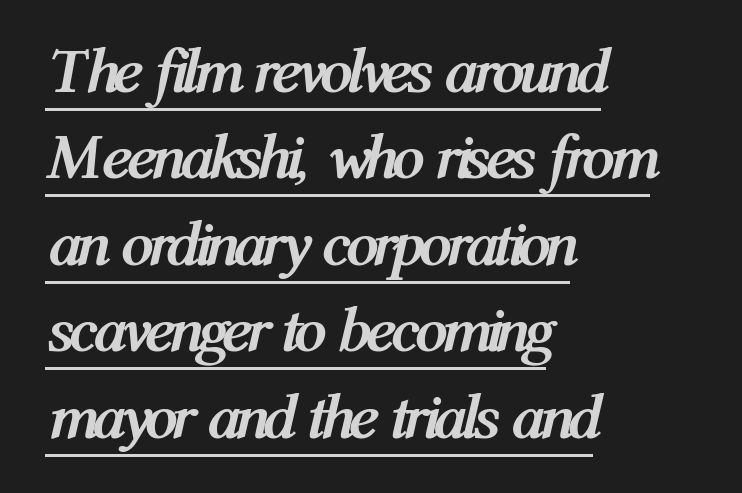
Does the lettering tilt? It does — this is italic. No extra tracking has been applied to these lines. Notice how the passage keeps a crisp vertical edge on the left only. The glyphs are accompanied by a horizontal stroke just below them. Summary of vertical rhythm: regular, with standard interline spacing.
